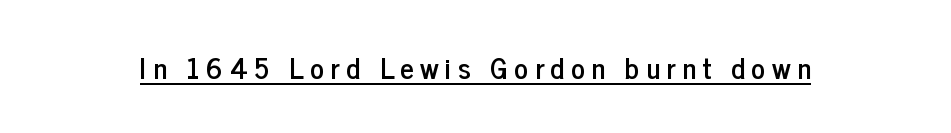
Q: Is the text italic (slanted)? A: No, it is upright.
Q: Is the typeface a serif or a sans-serif typeface? A: Sans-serif.
Q: Is the text underlined? A: Yes.
Q: Is the spacing between letters normal or unusually wide? A: Unusually wide.
Q: Width (condensed, normal, or wide)? A: Condensed.
Q: Stroke contrast? A: Low.
Q: x-height? A: Medium.
Q: Monospaced? A: No.
